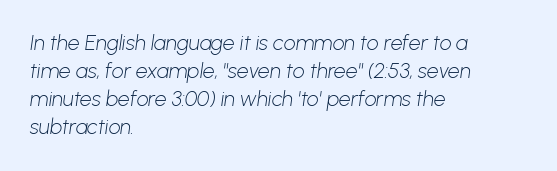
The image shows 21 px text type; set left-aligned, normal line spacing (1.34x), normal letter spacing, not underlined.
